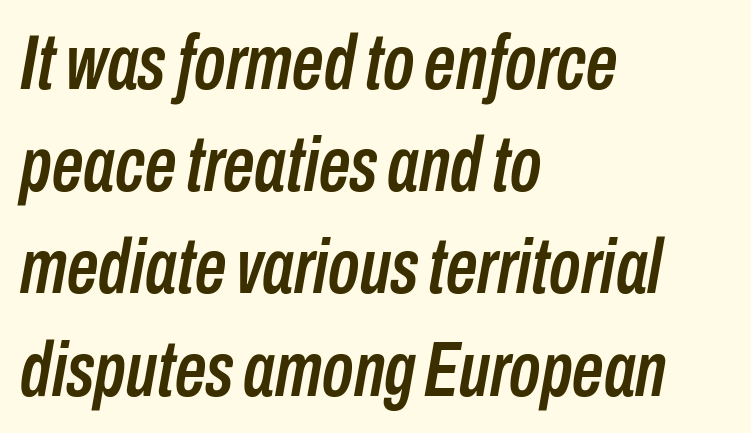
The image shows 78 px condensed type, italic (leaning right); set left-aligned, normal line spacing (1.31x), normal letter spacing, not underlined; low stroke contrast and a medium x-height.
